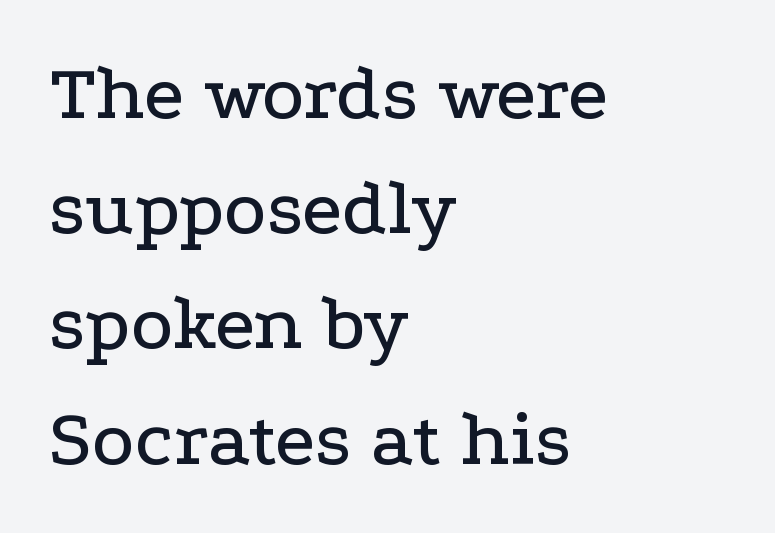
This sample has the flowing, uneven cadence of proportional lettering. The lettering holds an erect, upright posture throughout. These lines stack with their left ends in a neat column. The type family on display is of the serif kind. Line spacing here is normal. Rule under the text: the space is simply empty.
